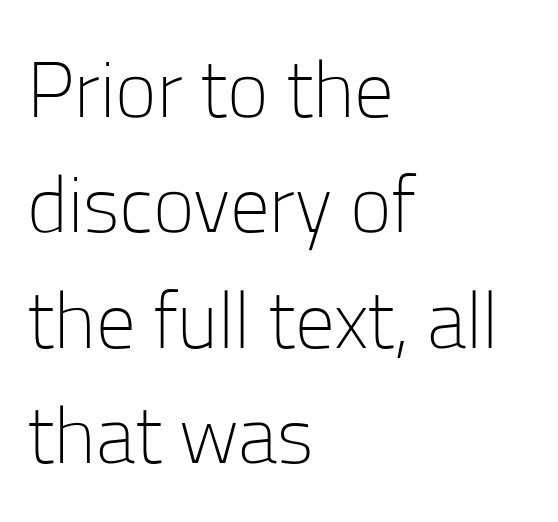
The tracking reads as untouched default to a designer's eye. A roman cut, with each character standing at attention. Looks like regular typesetting: each glyph gets only the width it needs. Nothing heavy about these letters — not bold at all.
